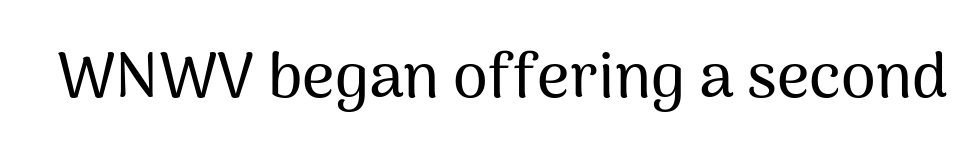
Q: Is the text italic (slanted)? A: No, it is upright.
Q: Is the typeface a serif or a sans-serif typeface? A: Sans-serif.
Q: Is the text underlined? A: No.
Q: Is the spacing between letters normal or unusually wide? A: Normal.
Q: Width (condensed, normal, or wide)? A: Normal.
Q: Stroke contrast? A: Medium.
Q: x-height? A: Medium.
Q: Monospaced? A: No.
